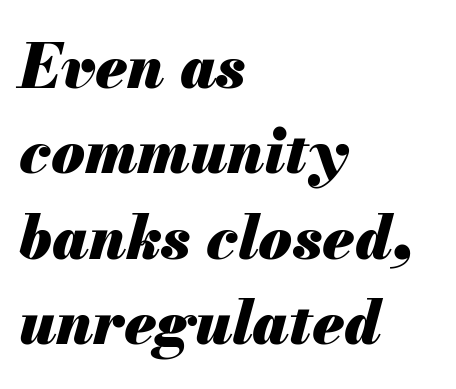
Slanted lettering throughout. Its strokes are broad and dark, the hallmark of bold type. Think of a printed novel: that variable character pitch is what you see here. One-word summary of the alignment: left. The designer left line spacing at the default.
